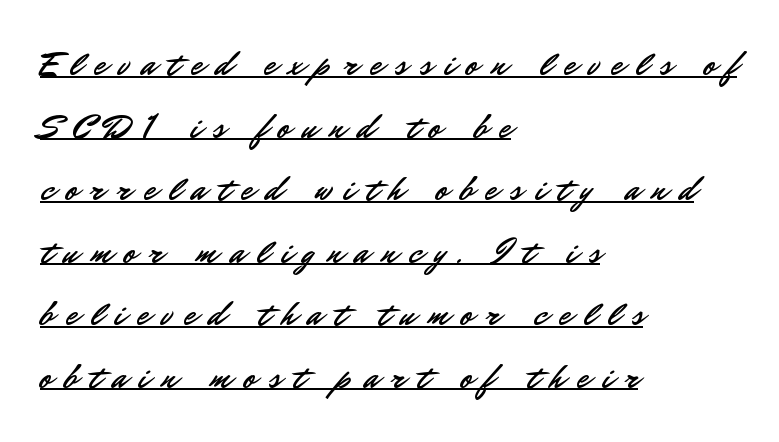
The image shows 34 px sans-serif type; set left-aligned, line spacing 1.84x, unusually wide letter spacing (+0.37 em), underlined; low stroke contrast and a small x-height.
